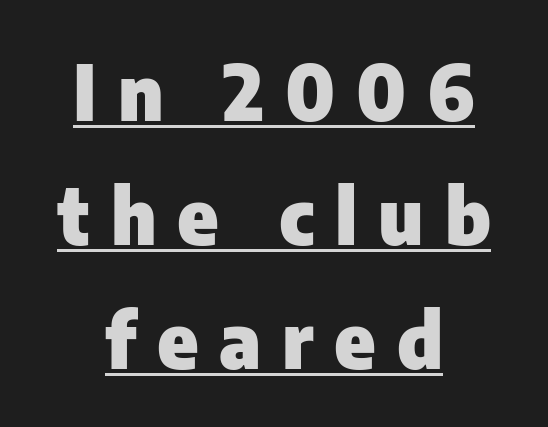
The image shows 77 px heavy sans-serif type, upright; set centered, normal line spacing (1.61x), unusually wide letter spacing (+0.27 em), underlined; low stroke contrast and a medium x-height.
